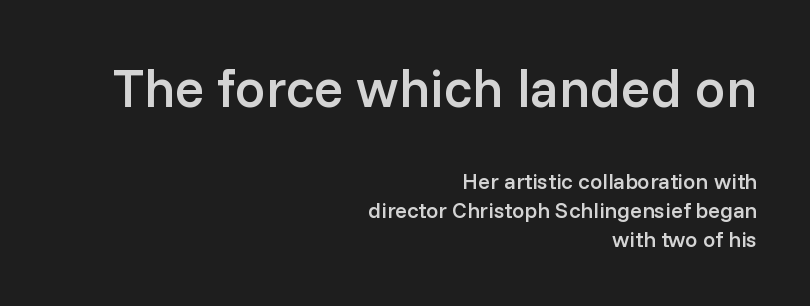
Q: Is the text bold? A: Semi-bold.
Q: Is the text italic (slanted)? A: No, it is upright.
Q: Is the typeface a serif or a sans-serif typeface? A: Sans-serif.
Q: Is the text underlined? A: No.
Q: How is the paragraph aligned? A: Right-aligned.
Q: Is the spacing between letters normal or unusually wide? A: Normal.
Q: Is the spacing between lines tight, normal or loose? A: Normal.
Q: Which block of text is set in a larger size, the first (top) or the second (bottom)? A: The first (top) one.
Q: Width (condensed, normal, or wide)? A: Normal.
Q: Stroke contrast? A: Low.
Q: x-height? A: Medium.
Q: Monospaced? A: No.
